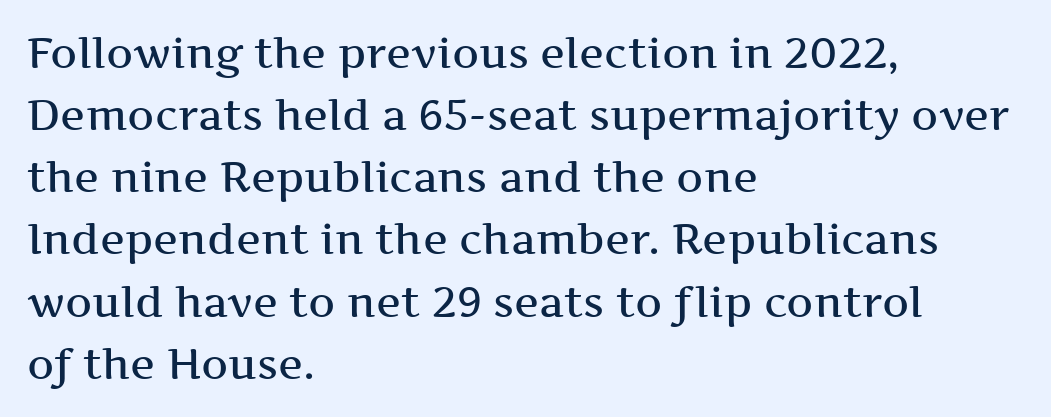
The image shows 42 px semibold, wide serif type, upright; set left-aligned, normal line spacing (1.48x), normal letter spacing, not underlined; medium stroke contrast and a medium x-height.
